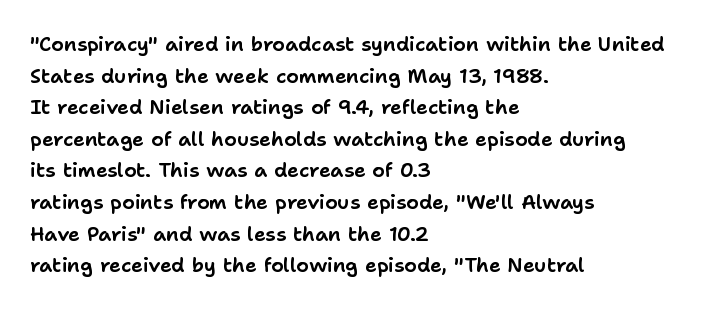
The baseline area is clear. The letterforms sit shoulder to shoulder at normal distance. Each line starts at the same left margin while the right side varies. You can tell it's not italic because the verticals are truly vertical.
